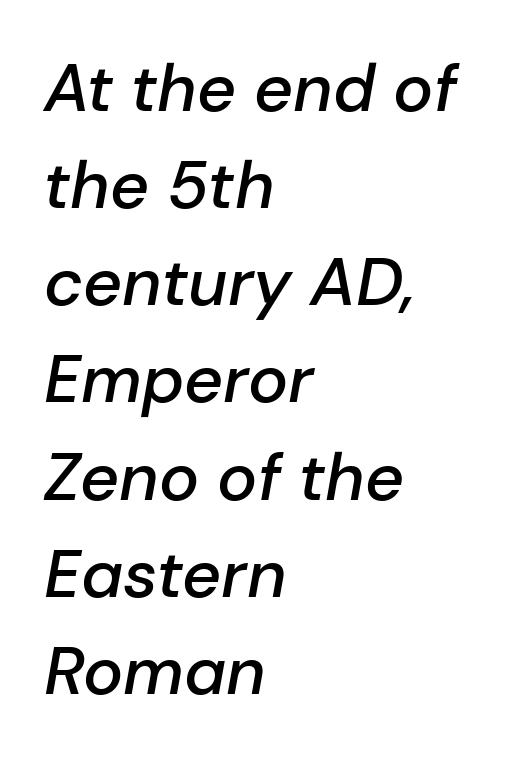
Q: Is the text bold? A: Semi-bold.
Q: Is the text italic (slanted)? A: Yes, it leans right by about 10 degrees.
Q: Is the text underlined? A: No.
Q: How is the paragraph aligned? A: Left-aligned.
Q: Is the spacing between letters normal or unusually wide? A: Normal.
Q: Is the spacing between lines tight, normal or loose? A: Normal.
Q: Width (condensed, normal, or wide)? A: Normal.
Q: Stroke contrast? A: Low.
Q: x-height? A: Medium.
Q: Monospaced? A: No.
